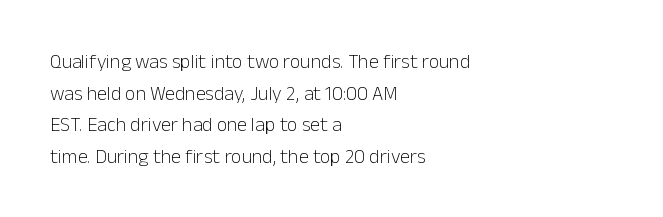
Q: Is the text bold? A: No.
Q: Is the text italic (slanted)? A: No, it is upright.
Q: Is the text underlined? A: No.
Q: How is the paragraph aligned? A: Left-aligned.
Q: Is the spacing between letters normal or unusually wide? A: Normal.
Q: Is the spacing between lines tight, normal or loose? A: Normal.
